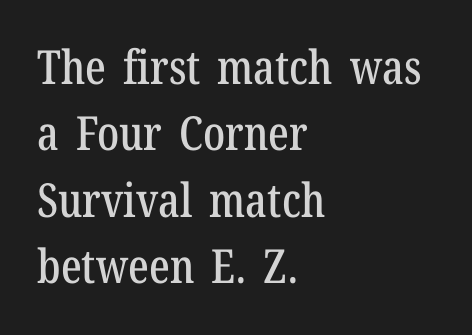
{"serif": "yes", "italic": "no", "width": "condensed", "stroke_contrast": "low", "x_height": "medium", "monospaced": "no", "underline": "no", "align": "left", "line_spacing": "normal", "line_spacing_ratio": 1.41, "letter_spacing": "normal", "letter_spacing_em": 0.0, "glyph_px": 47}
